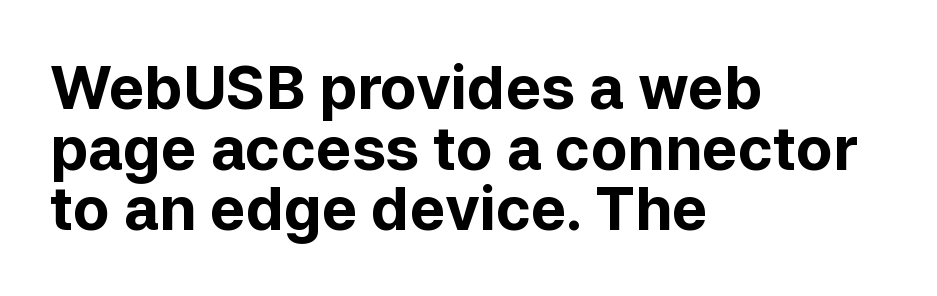
The image shows 60 px bold sans-serif type, upright; set left-aligned, tight line spacing (1.01x), normal letter spacing, not underlined; low stroke contrast and a medium x-height.
